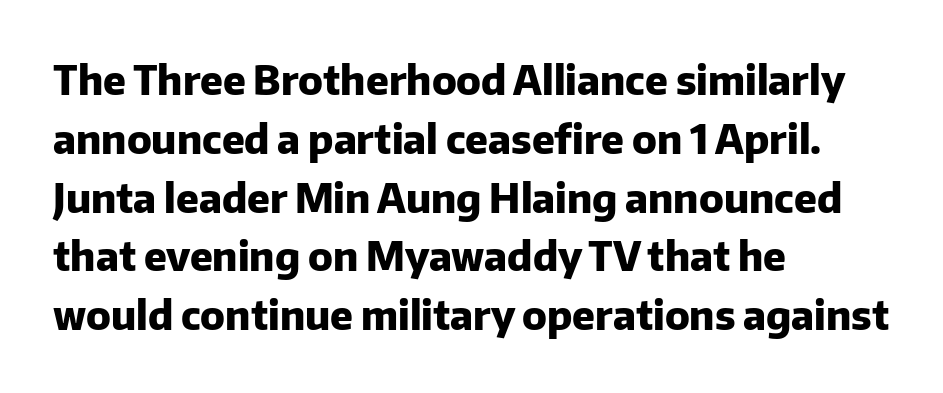
{"serif": "no", "italic": "no", "bold": "yes", "weight": "heavy", "width": "normal", "stroke_contrast": "low", "x_height": "medium", "monospaced": "no", "underline": "no", "align": "left", "line_spacing": "normal", "line_spacing_ratio": 1.47, "letter_spacing": "normal", "letter_spacing_em": 0.0, "glyph_px": 40}
